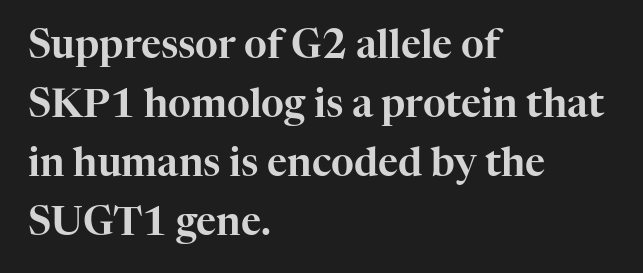
Descenders are the only things crossing below the line. Designer's note — italics off, roman on. Think of a printed novel: that variable character pitch is what you see here. Is the letter spacing exaggerated? No — it looks like the ordinary default.
